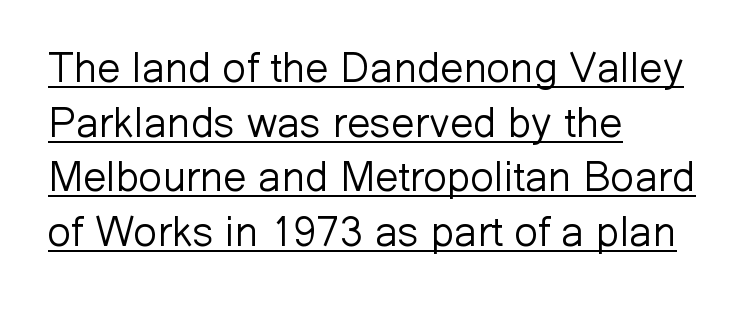
The image shows 42 px light sans-serif type, upright; set left-aligned, normal line spacing (1.3x), normal letter spacing, underlined; low stroke contrast and a medium x-height.
